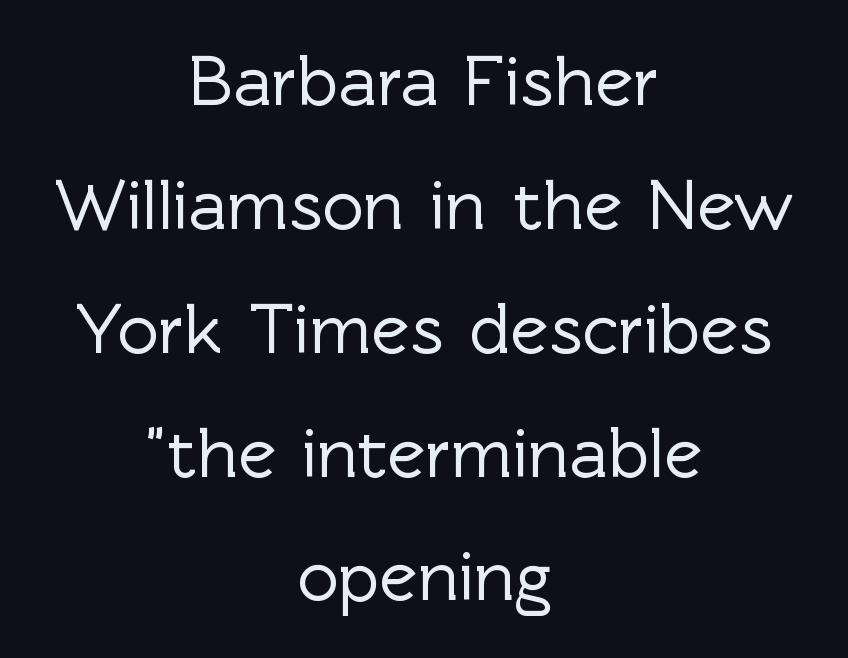
The type is set solid horizontally, with unmodified tracking. The letters stand upright; this is a roman face. Both edges are ragged and mirror each other, which tells us the setting is centered. Is this a fixed-width face? No — the glyphs have proportional, varying widths.
